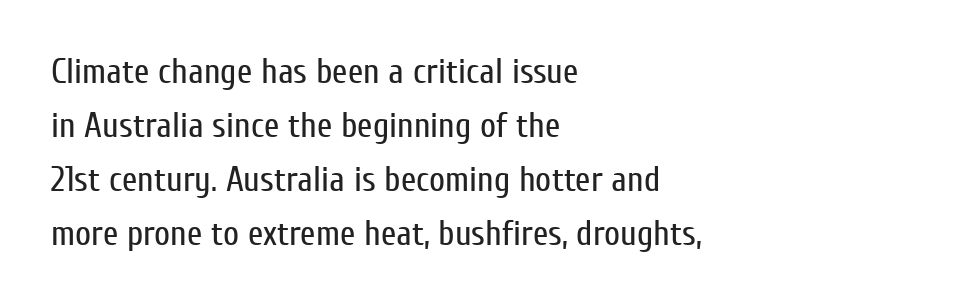
{"serif": "no", "italic": "no", "bold": "no", "weight": "regular", "width": "condensed", "stroke_contrast": "low", "x_height": "medium", "monospaced": "no", "underline": "no", "align": "left", "line_spacing": "normal", "line_spacing_ratio": 1.54, "letter_spacing": "normal", "letter_spacing_em": 0.0, "glyph_px": 35}
